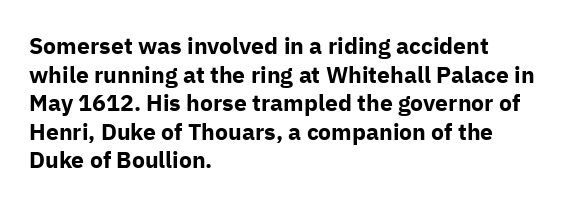
The image shows 23 px bold type, upright; set left-aligned, line spacing 1.24x, normal letter spacing, not underlined.
